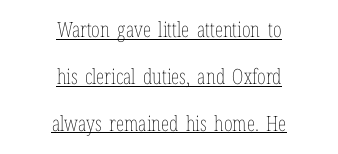
This rendering uses center alignment, leaving both contours irregular but symmetric. The weight tops out at a normal text grade. There is no visible air inserted between adjacent glyphs. What's the leading like? Stretched, with rows far apart. Caption: lettering with a line underneath. Italic? Not at all — the glyphs are vertical.
